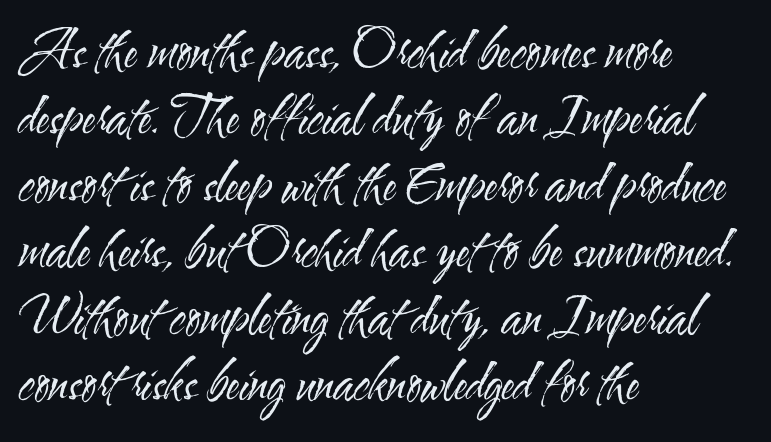
{"serif": "no", "bold": "no", "weight": "regular", "width": "condensed", "stroke_contrast": "medium", "x_height": "small", "monospaced": "no", "underline": "no", "align": "left", "line_spacing": "normal", "line_spacing_ratio": 1.33, "letter_spacing": "normal", "letter_spacing_em": 0.0, "glyph_px": 50}
